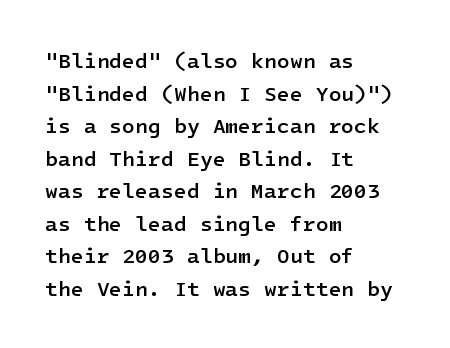
The image shows 21 px text type, upright; set left-aligned, normal line spacing (1.55x), normal letter spacing, not underlined.
